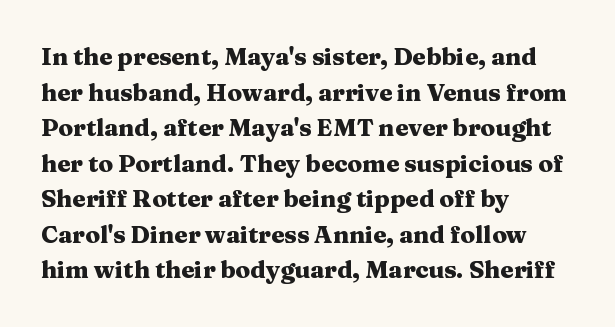
{"italic": "no", "bold": "yes", "underline": "no", "align": "left", "line_spacing": "normal", "line_spacing_ratio": 1.48, "letter_spacing": "normal", "letter_spacing_em": 0.0, "glyph_px": 24}
